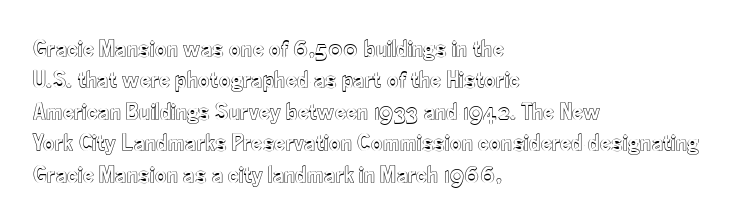
Q: Is the text italic (slanted)? A: No, it is upright.
Q: Is the text underlined? A: No.
Q: How is the paragraph aligned? A: Left-aligned.
Q: Is the spacing between letters normal or unusually wide? A: Normal.
Q: Is the spacing between lines tight, normal or loose? A: Normal.
